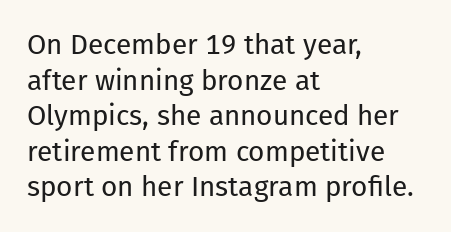
If you drew a ruler down the left edge, every line would touch it. The glyphs in this specimen are sans serif. Every character sits straight up, as roman type does. The gap between lines stays unmarked. Between one letter and the next there's only the usual sliver of space. Is this a fixed-width face? No — the glyphs have proportional, varying widths.
